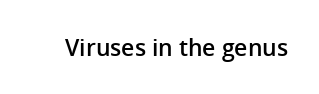
Q: Is the text bold? A: Semi-bold.
Q: Is the text italic (slanted)? A: No, it is upright.
Q: Is the text underlined? A: No.
Q: Is the spacing between letters normal or unusually wide? A: Normal.
